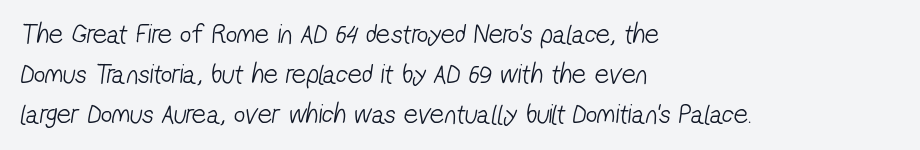
The gaps between neighbouring characters are ordinary and unremarkable. The space beneath each line is pristine and unruled. Caption: face not bold, strokes unweighted. Do the characters align in a grid? No, the font is proportional. Casual observation: everything's shoved over to the left.
